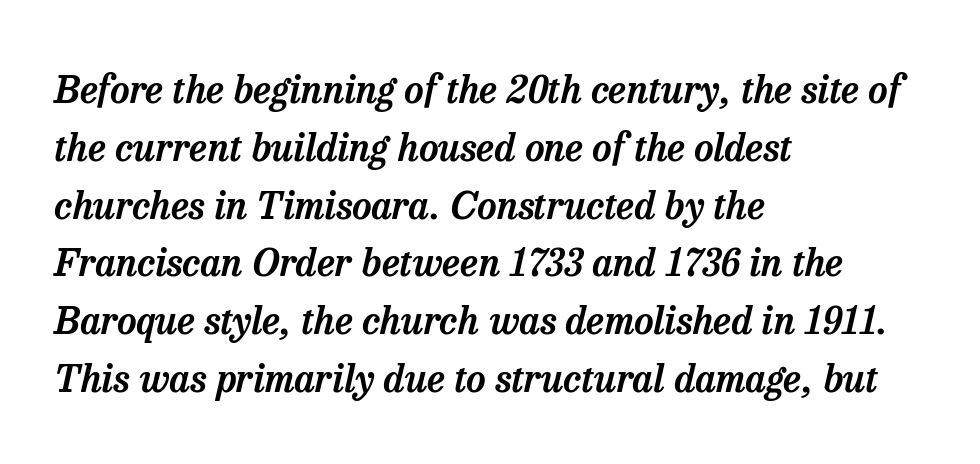
Q: Is the text italic (slanted)? A: Yes, it leans right by about 13 degrees.
Q: Is the typeface a serif or a sans-serif typeface? A: Serif.
Q: Is the text underlined? A: No.
Q: How is the paragraph aligned? A: Left-aligned.
Q: Is the spacing between letters normal or unusually wide? A: Normal.
Q: Is the spacing between lines tight, normal or loose? A: Normal.
Q: Width (condensed, normal, or wide)? A: Normal.
Q: Stroke contrast? A: Low.
Q: x-height? A: Medium.
Q: Monospaced? A: No.
